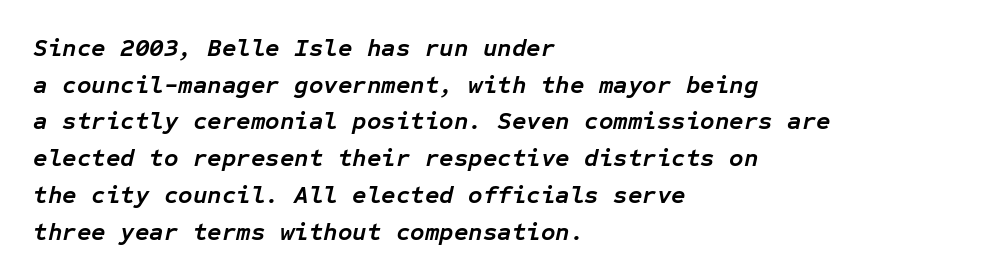
The image shows 25 px bold type, italic (leaning right); set left-aligned, normal line spacing (1.47x), normal letter spacing, not underlined.
